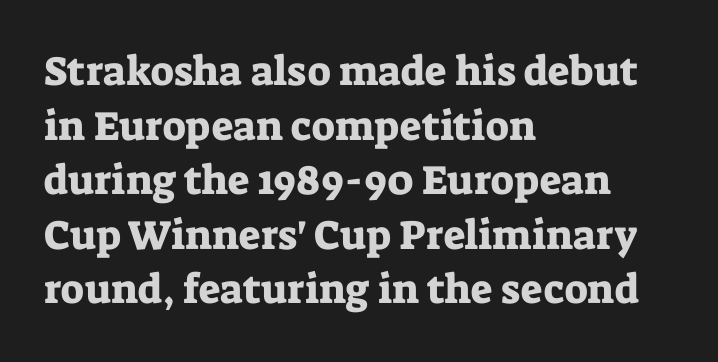
{"serif": "yes", "italic": "no", "width": "normal", "stroke_contrast": "low", "x_height": "medium", "monospaced": "no", "underline": "no", "align": "left", "line_spacing": "normal", "line_spacing_ratio": 1.33, "letter_spacing": "normal", "letter_spacing_em": 0.0, "glyph_px": 41}
